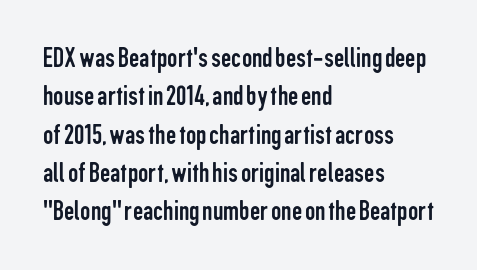
Q: Is the text bold? A: No.
Q: Is the text italic (slanted)? A: No, it is upright.
Q: Is the typeface a serif or a sans-serif typeface? A: Sans-serif.
Q: Is the text underlined? A: No.
Q: How is the paragraph aligned? A: Left-aligned.
Q: Is the spacing between letters normal or unusually wide? A: Normal.
Q: Is the spacing between lines tight, normal or loose? A: Normal.
Q: Width (condensed, normal, or wide)? A: Condensed.
Q: Stroke contrast? A: Low.
Q: x-height? A: Medium.
Q: Monospaced? A: No.
